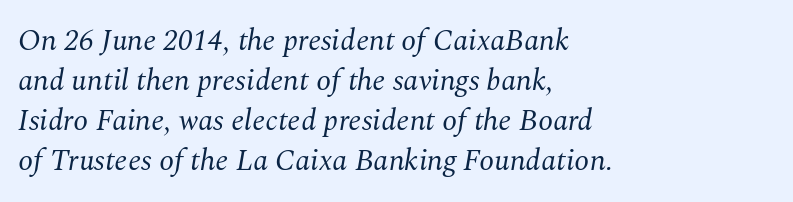
{"serif": "yes", "italic": "yes", "lean": "right", "slant_degrees": 10, "bold": "no", "weight": "regular", "width": "normal", "stroke_contrast": "medium", "x_height": "medium", "monospaced": "no", "underline": "no", "align": "left", "line_spacing": "normal", "line_spacing_ratio": 1.33, "letter_spacing": "normal", "letter_spacing_em": 0.0, "glyph_px": 30}
